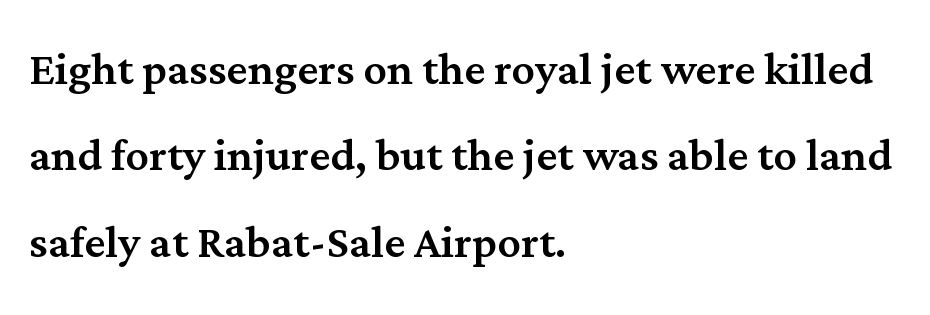
{"serif": "yes", "italic": "no", "width": "normal", "stroke_contrast": "medium", "x_height": "medium", "monospaced": "no", "underline": "no", "align": "left", "line_spacing": "normal", "line_spacing_ratio": 1.49, "letter_spacing": "normal", "letter_spacing_em": 0.0, "glyph_px": 58}
